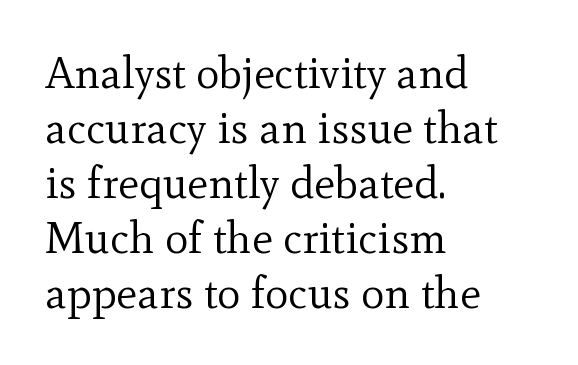
The image shows 44 px regular-weight serif type, upright; set left-aligned, normal line spacing (1.25x), normal letter spacing, not underlined; a small x-height.
